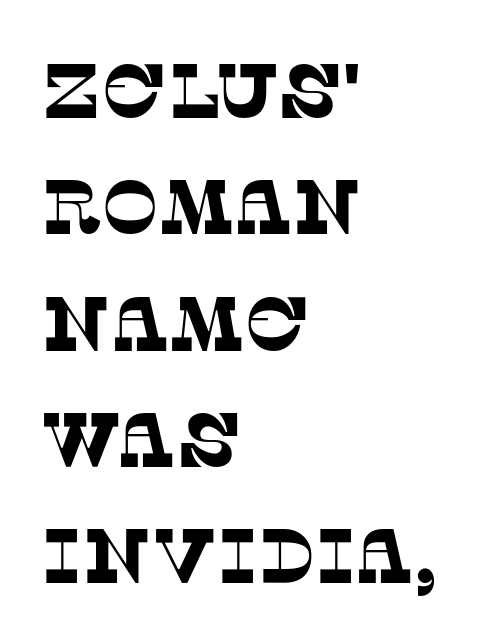
{"serif": "yes", "width": "normal", "stroke_contrast": "low", "x_height": "large", "monospaced": "no", "underline": "no", "align": "left", "line_spacing": "normal", "line_spacing_ratio": 1.51, "letter_spacing": "normal", "letter_spacing_em": 0.0, "glyph_px": 77}
